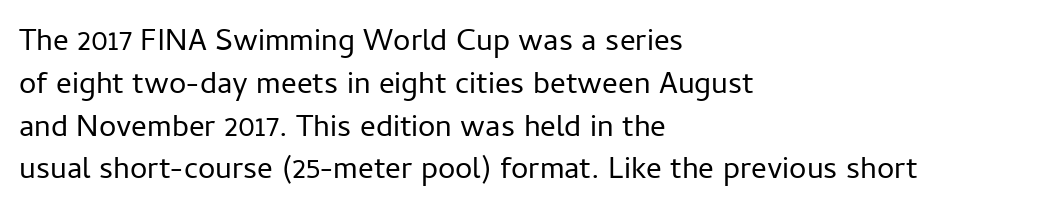
Short note: letters normally spaced. Leftover space on each line is placed entirely after the last word. Font category for this specimen: sans-serif. Think standard paragraph weight, or any step lighter than that.
